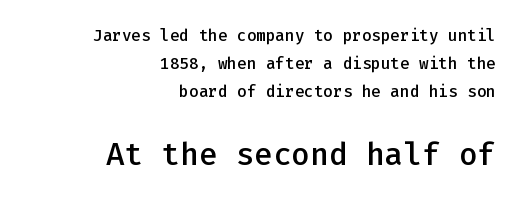
The image shows 31 px semibold sans-serif type, upright, monospaced; set right-aligned, line spacing 1.76x, normal letter spacing, not underlined; the second (bottom) block is 1.94x larger; low stroke contrast and a medium x-height.
